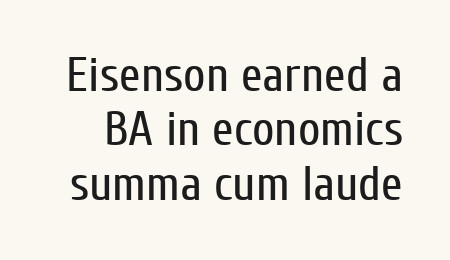
Q: Is the text bold? A: No.
Q: Is the text italic (slanted)? A: No, it is upright.
Q: Is the typeface a serif or a sans-serif typeface? A: Sans-serif.
Q: Is the text underlined? A: No.
Q: Is the spacing between letters normal or unusually wide? A: Normal.
Q: Is the spacing between lines tight, normal or loose? A: Tight.
Q: Width (condensed, normal, or wide)? A: Condensed.
Q: Stroke contrast? A: Low.
Q: x-height? A: Medium.
Q: Monospaced? A: No.
